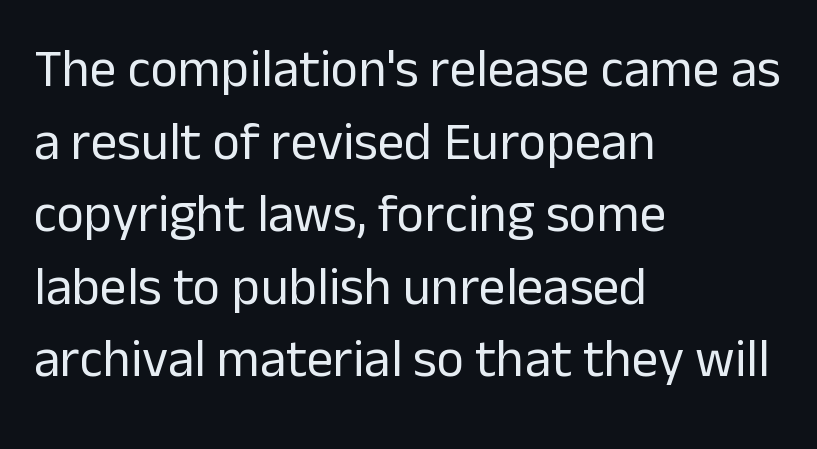
The image shows 53 px regular-weight sans-serif type, upright; set left-aligned, normal line spacing (1.37x), normal letter spacing, not underlined; low stroke contrast and a medium x-height.
